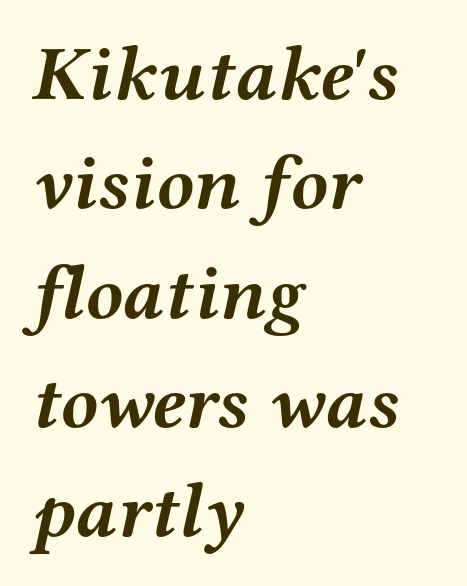
{"serif": "yes", "italic": "yes", "lean": "right", "slant_degrees": 12, "bold": "yes", "weight": "semibold", "width": "wide", "stroke_contrast": "medium", "x_height": "medium", "monospaced": "no", "underline": "no", "align": "left", "line_spacing": "normal", "line_spacing_ratio": 1.42, "letter_spacing": "normal", "letter_spacing_em": 0.0, "glyph_px": 77}
